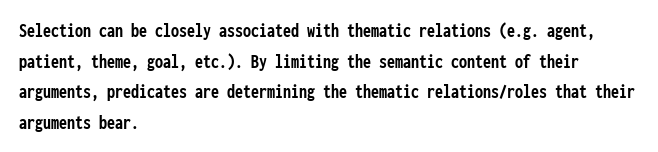
The image shows 20 px bold type, upright; set left-aligned, normal line spacing (1.53x), normal letter spacing, not underlined.
